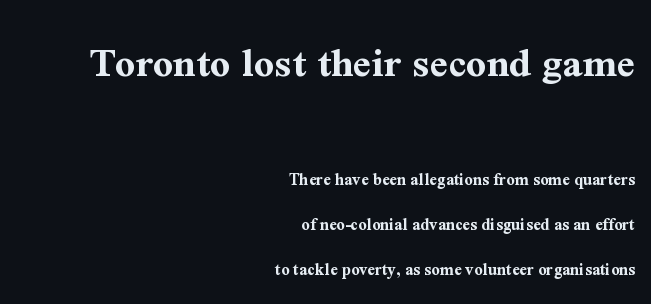
{"serif": "yes", "italic": "no", "bold": "yes", "weight": "bold", "width": "normal", "stroke_contrast": "medium", "x_height": "medium", "monospaced": "no", "underline": "no", "align": "right", "line_spacing": "loose", "line_spacing_ratio": 2.48, "letter_spacing": "normal", "letter_spacing_em": 0.0, "larger_block": "first", "size_ratio": 2.44, "glyph_px": 44}
